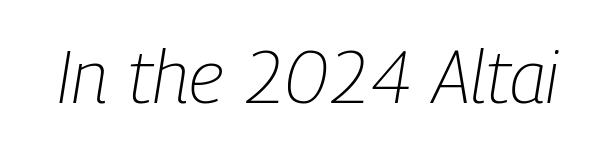
The image shows 74 px light, condensed type, italic (leaning right); set normal letter spacing, not underlined; low stroke contrast and a medium x-height.
